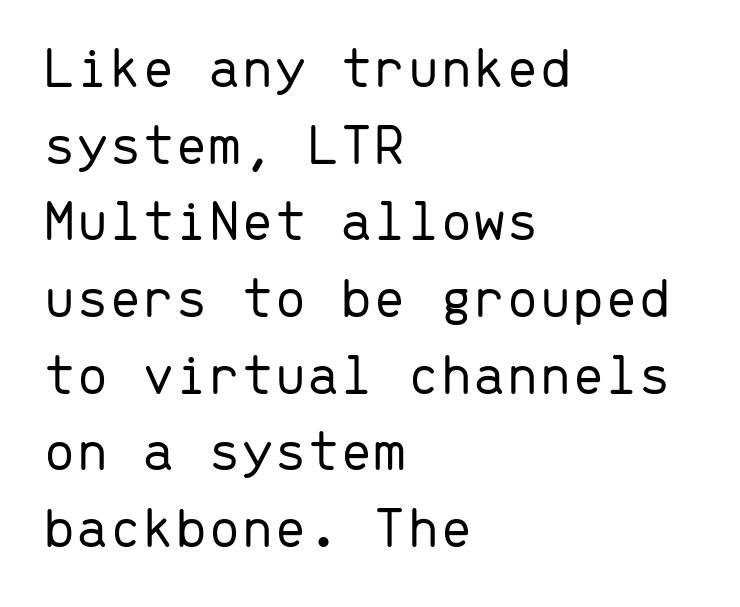
Tracking value appears to be zero — textbook default spacing. Each new line begins a customary step beneath the previous one. Upright lettering throughout. Unlike a traditional serif, this face leaves its strokes unadorned. These lines are rendered in a fixed-pitch font. Every row of glyphs begins at an identical x-position on the left.
